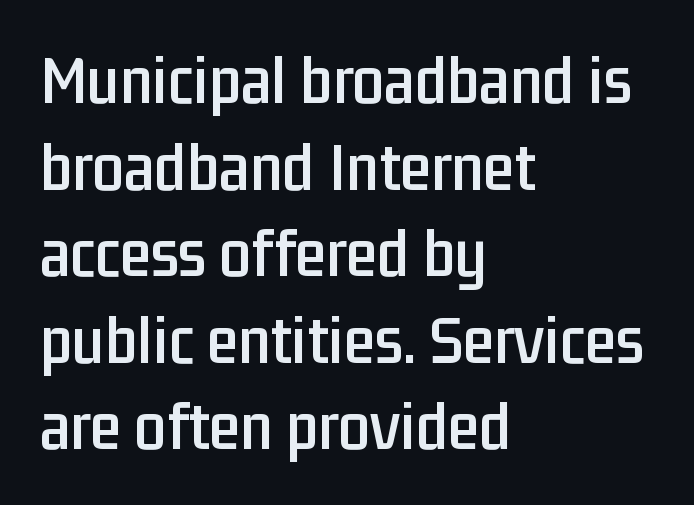
Typeset ragged right — the left edge is the straight one. This rendering leaves character spacing at its baseline value. Glance below the letters and you will spot only blank space. The letters advance in unequal steps, a hallmark of proportional type. Are there feet on the stems? There aren't — it's a sans.
